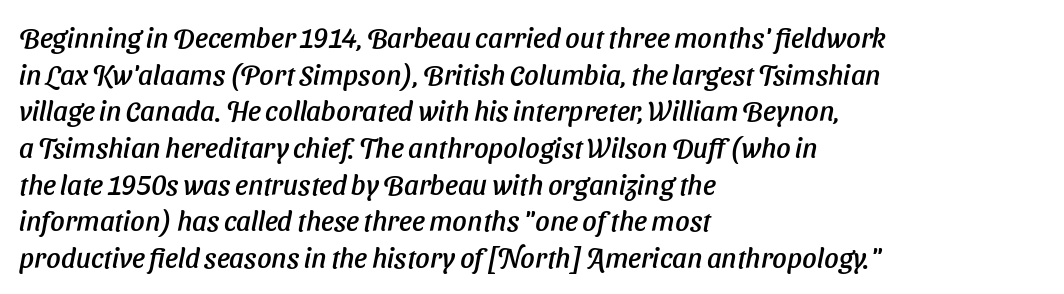
{"italic": "yes", "lean": "right", "slant_degrees": 11, "width": "normal", "stroke_contrast": "low", "x_height": "medium", "monospaced": "no", "underline": "no", "align": "left", "line_spacing": "normal", "line_spacing_ratio": 1.31, "letter_spacing": "normal", "letter_spacing_em": 0.0, "glyph_px": 28}
